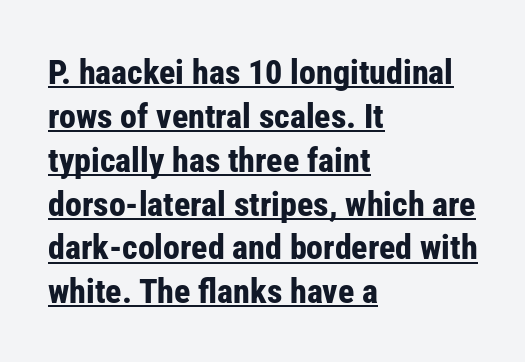
{"serif": "no", "italic": "no", "bold": "yes", "weight": "bold", "width": "condensed", "stroke_contrast": "low", "x_height": "medium", "monospaced": "no", "underline": "yes", "align": "left", "line_spacing": "normal", "line_spacing_ratio": 1.29, "letter_spacing": "normal", "letter_spacing_em": 0.0, "glyph_px": 34}
